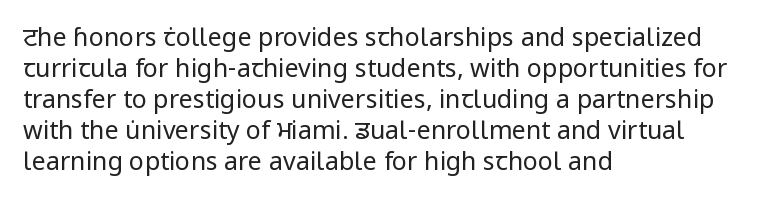
The image shows 25 px text type, upright; set left-aligned, line spacing 1.24x, normal letter spacing, not underlined.
